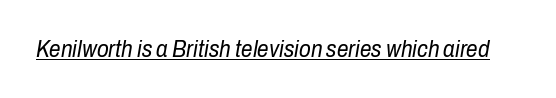
Characters are canted at an angle relative to the baseline's perpendicular. The strokes carry an ordinary text weight at most. The rendering uses the underline text-decoration. In terms of letterspacing, this is plain default setting.
